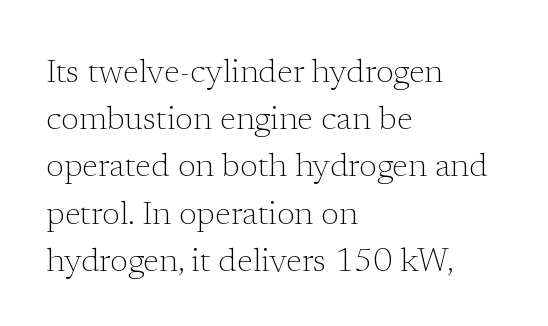
Notice how the passage keeps a crisp vertical edge on the left only. The font family rendered here belongs to the serif group. Summary of weight: not heavy and not bold. The axis of the letterforms is exactly vertical.
